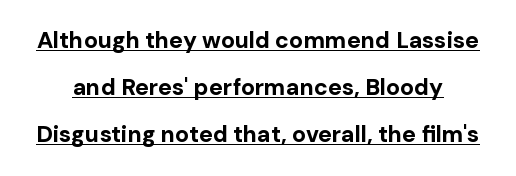
A typesetter would call this leading open, well beyond the default. The font is running at its bold setting. Looks like someone drew a line under every word here. Nobody touched the tracking dial on this one. No italicization has been applied; the sample stays upright.
